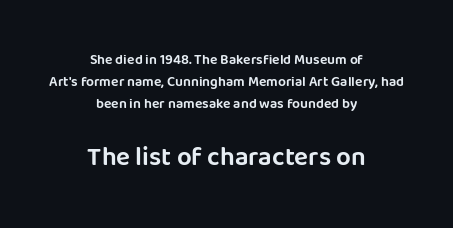
Q: Is the text italic (slanted)? A: No, it is upright.
Q: Is the text underlined? A: No.
Q: How is the paragraph aligned? A: Centered.
Q: Is the spacing between letters normal or unusually wide? A: Normal.
Q: Is the spacing between lines tight, normal or loose? A: Normal.
Q: Which block of text is set in a larger size, the first (top) or the second (bottom)? A: The second (bottom) one.
